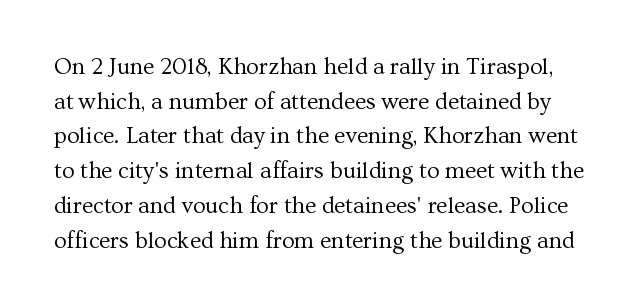
Italic: no, the glyphs are upright roman. A clean baseline with only descenders dipping below it. Caption: face not bold, strokes unweighted. Regular leading.
